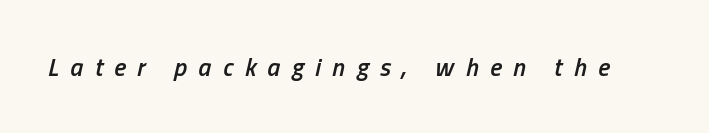
Q: Is the text bold? A: Semi-bold.
Q: Is the text italic (slanted)? A: Yes, it leans right by about 13 degrees.
Q: Is the text underlined? A: No.
Q: Is the spacing between letters normal or unusually wide? A: Unusually wide.
